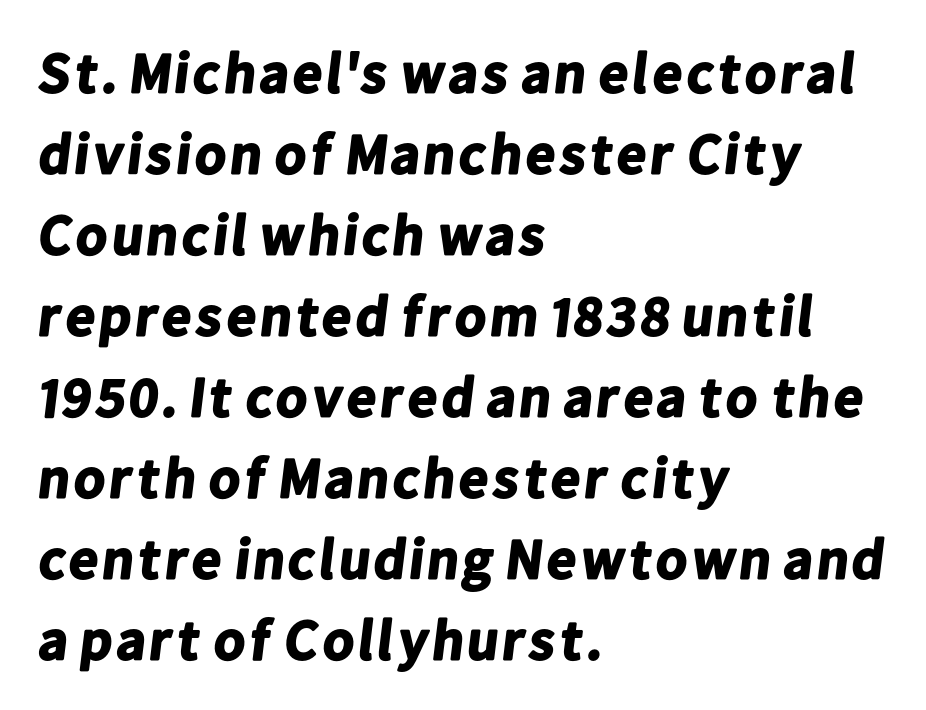
{"serif": "no", "bold": "yes", "weight": "bold", "width": "normal", "stroke_contrast": "low", "x_height": "medium", "monospaced": "no", "underline": "no", "align": "left", "line_spacing": "normal", "line_spacing_ratio": 1.42, "letter_spacing": "normal", "letter_spacing_em": 0.0, "glyph_px": 57}
